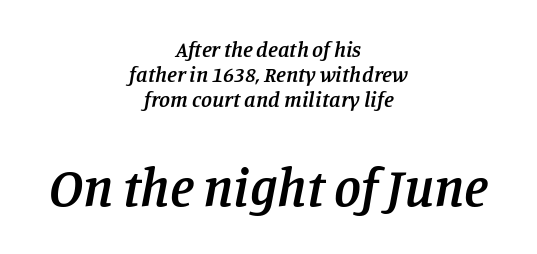
{"serif": "yes", "italic": "yes", "lean": "right", "slant_degrees": 11, "bold": "semi", "weight": "semibold", "width": "normal", "stroke_contrast": "low", "x_height": "large", "monospaced": "no", "underline": "no", "align": "center", "line_spacing": "tight", "line_spacing_ratio": 1.13, "letter_spacing": "normal", "letter_spacing_em": 0.0, "larger_block": "second", "size_ratio": 2.45, "glyph_px": 54}
